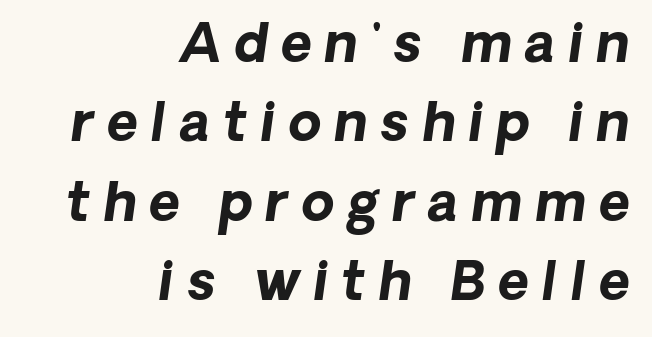
The image shows 53 px bold type, italic (leaning right); set right-aligned, normal line spacing (1.5x), unusually wide letter spacing (+0.25 em), not underlined; low stroke contrast and a medium x-height.
